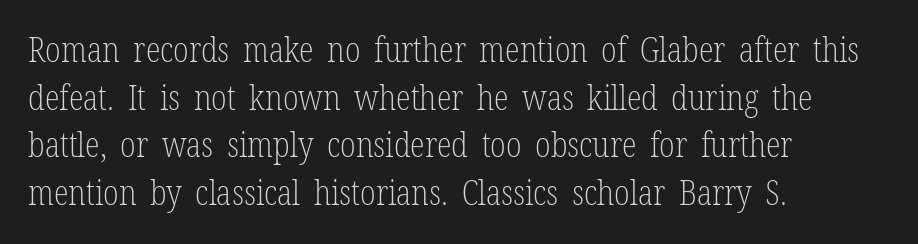
Q: Is the text bold? A: No.
Q: Is the text italic (slanted)? A: No, it is upright.
Q: Is the typeface a serif or a sans-serif typeface? A: Serif.
Q: Is the text underlined? A: No.
Q: How is the paragraph aligned? A: Left-aligned.
Q: Is the spacing between letters normal or unusually wide? A: Normal.
Q: Is the spacing between lines tight, normal or loose? A: Normal.
Q: Width (condensed, normal, or wide)? A: Condensed.
Q: Stroke contrast? A: Low.
Q: x-height? A: Medium.
Q: Monospaced? A: No.
